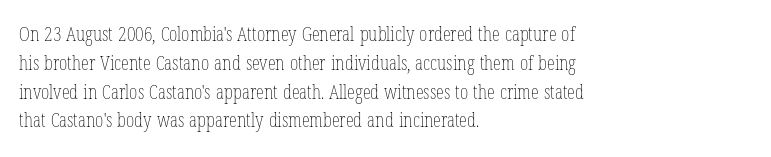
The image shows 20 px text type, upright; set left-aligned, normal line spacing (1.44x), normal letter spacing, not underlined.
